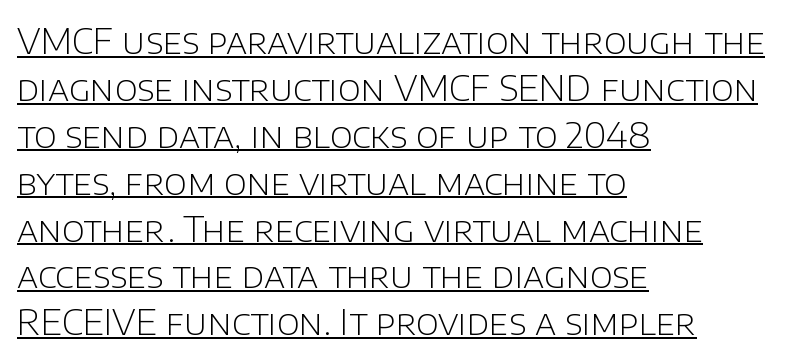
Q: Is the text bold? A: No.
Q: Is the text italic (slanted)? A: No, it is upright.
Q: Is the typeface a serif or a sans-serif typeface? A: Sans-serif.
Q: Is the text underlined? A: Yes.
Q: How is the paragraph aligned? A: Left-aligned.
Q: Is the spacing between letters normal or unusually wide? A: Normal.
Q: Is the spacing between lines tight, normal or loose? A: Normal.
Q: Width (condensed, normal, or wide)? A: Normal.
Q: Stroke contrast? A: Low.
Q: x-height? A: Large.
Q: Monospaced? A: No.
